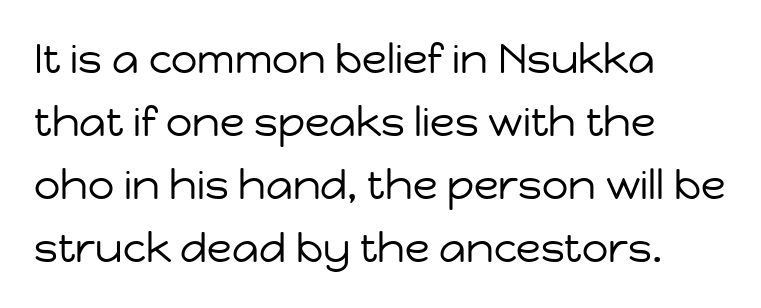
Q: Is the text bold? A: No.
Q: Is the text italic (slanted)? A: No, it is upright.
Q: Is the typeface a serif or a sans-serif typeface? A: Sans-serif.
Q: Is the text underlined? A: No.
Q: How is the paragraph aligned? A: Left-aligned.
Q: Is the spacing between letters normal or unusually wide? A: Normal.
Q: Is the spacing between lines tight, normal or loose? A: Normal.
Q: Width (condensed, normal, or wide)? A: Normal.
Q: Stroke contrast? A: Low.
Q: x-height? A: Medium.
Q: Monospaced? A: No.
